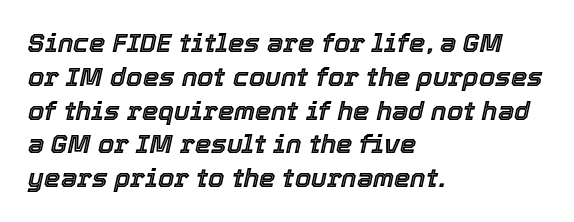
Every character sits at an angle, as italics do. All the whitespace from short lines collects on the right. Bare-footed words on every line. This sample uses plain, unmodified letter spacing. Evenly set lines give the paragraph a standard silhouette.
